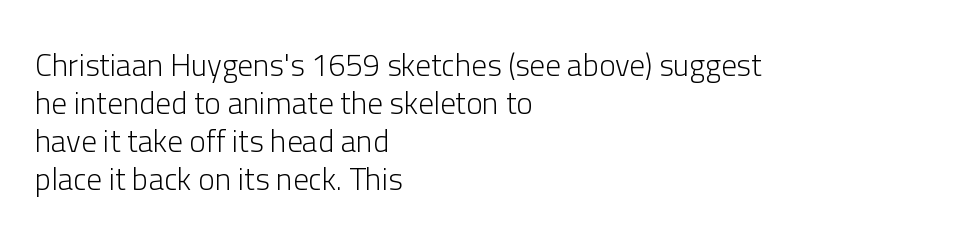
Q: Is the text bold? A: No.
Q: Is the text italic (slanted)? A: No, it is upright.
Q: Is the typeface a serif or a sans-serif typeface? A: Sans-serif.
Q: Is the text underlined? A: No.
Q: How is the paragraph aligned? A: Left-aligned.
Q: Is the spacing between letters normal or unusually wide? A: Normal.
Q: Width (condensed, normal, or wide)? A: Normal.
Q: Stroke contrast? A: Low.
Q: x-height? A: Medium.
Q: Monospaced? A: No.
